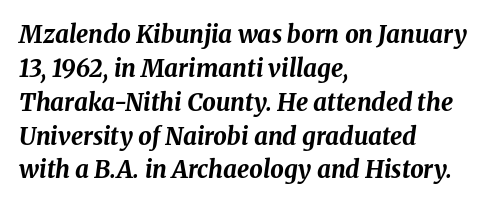
{"italic": "yes", "lean": "right", "slant_degrees": 8, "bold": "yes", "underline": "no", "align": "left", "line_spacing": "normal", "line_spacing_ratio": 1.41, "letter_spacing": "normal", "letter_spacing_em": 0.0, "glyph_px": 24}
